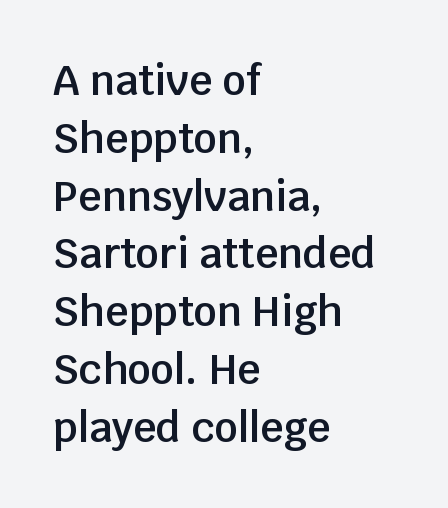
{"serif": "no", "italic": "no", "bold": "semi", "weight": "semibold", "width": "normal", "stroke_contrast": "low", "x_height": "large", "monospaced": "no", "underline": "no", "align": "left", "line_spacing": "normal", "line_spacing_ratio": 1.41, "letter_spacing": "normal", "letter_spacing_em": 0.0, "glyph_px": 41}
